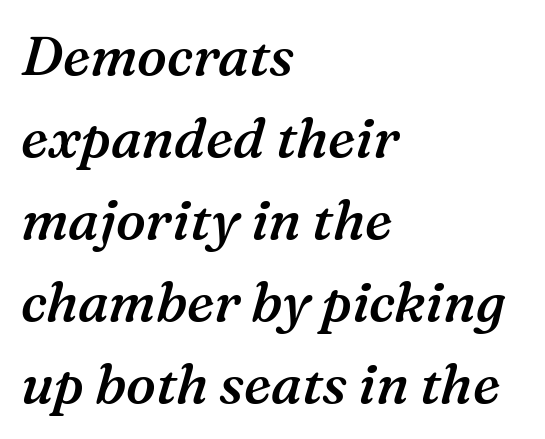
{"serif": "yes", "italic": "yes", "lean": "right", "slant_degrees": 16, "bold": "semi", "weight": "semibold", "width": "normal", "stroke_contrast": "medium", "x_height": "medium", "monospaced": "no", "underline": "no", "align": "left", "line_spacing": "normal", "line_spacing_ratio": 1.49, "letter_spacing": "normal", "letter_spacing_em": 0.0, "glyph_px": 55}
